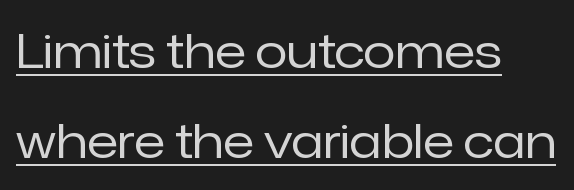
The image shows 47 px regular-weight sans-serif type, upright; set left-aligned, loose line spacing (1.91x), normal letter spacing, underlined; low stroke contrast and a medium x-height.
